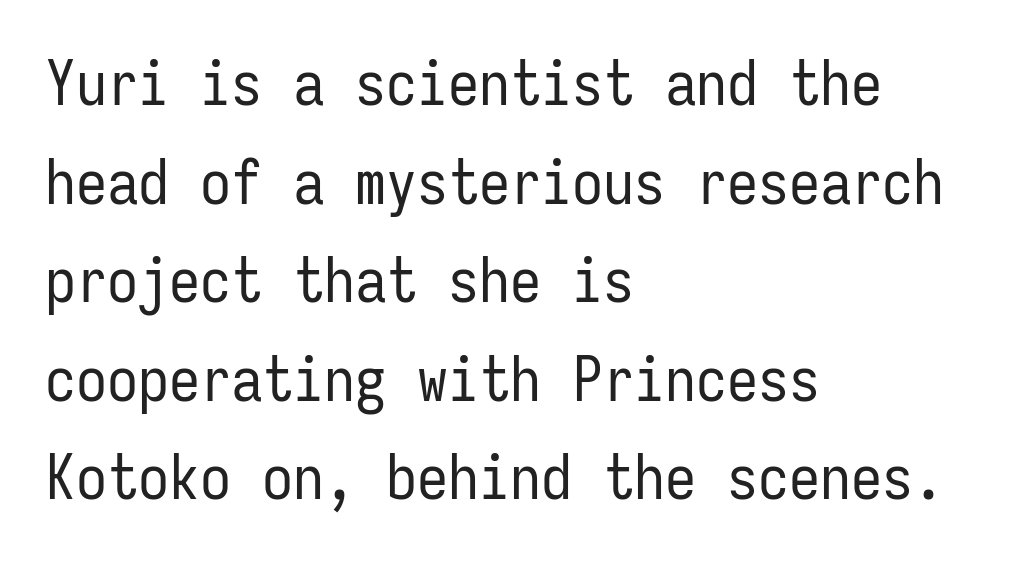
{"serif": "no", "italic": "no", "bold": "no", "weight": "regular", "width": "condensed", "stroke_contrast": "low", "x_height": "medium", "monospaced": "yes", "underline": "no", "align": "left", "line_spacing": "normal", "line_spacing_ratio": 1.59, "letter_spacing": "normal", "letter_spacing_em": 0.0, "glyph_px": 62}
